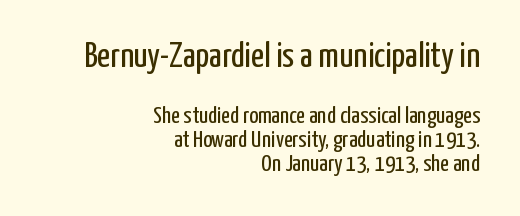
The image shows 36 px regular-weight, condensed sans-serif type, upright; set right-aligned, tight line spacing (1.0x), normal letter spacing, not underlined; the first (top) block is 1.5x larger; low stroke contrast and a medium x-height.
